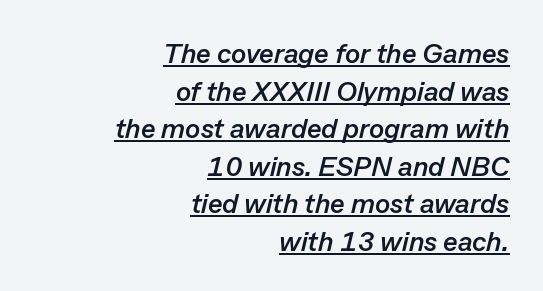
Q: Is the text bold? A: Yes.
Q: Is the text italic (slanted)? A: Yes, it leans right by about 13 degrees.
Q: Is the text underlined? A: Yes.
Q: How is the paragraph aligned? A: Right-aligned.
Q: Is the spacing between letters normal or unusually wide? A: Normal.
Q: Is the spacing between lines tight, normal or loose? A: Normal.
Q: Width (condensed, normal, or wide)? A: Normal.
Q: Stroke contrast? A: Low.
Q: x-height? A: Medium.
Q: Monospaced? A: No.
